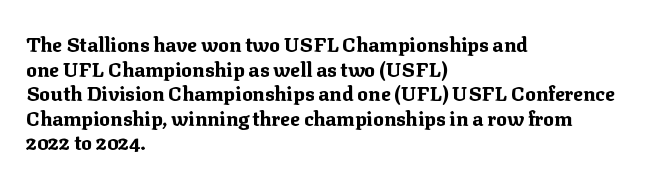
The image shows 20 px bold type, upright; set left-aligned, line spacing 1.23x, normal letter spacing, not underlined.
